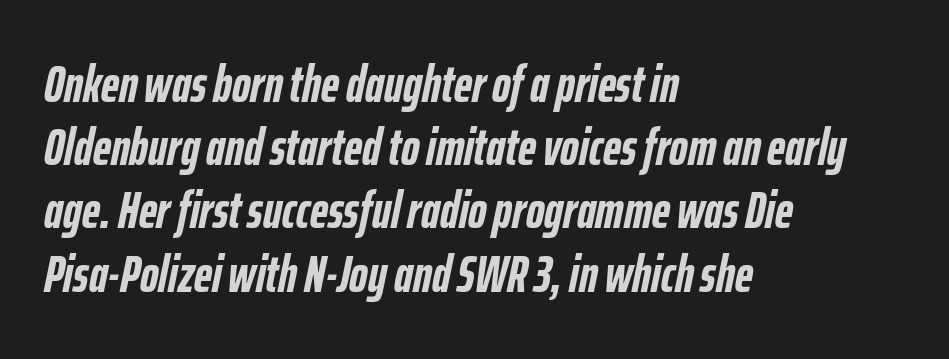
The image shows 51 px semibold, condensed type, italic (leaning right); set left-aligned, line spacing 1.24x, normal letter spacing, not underlined; low stroke contrast and a medium x-height.
